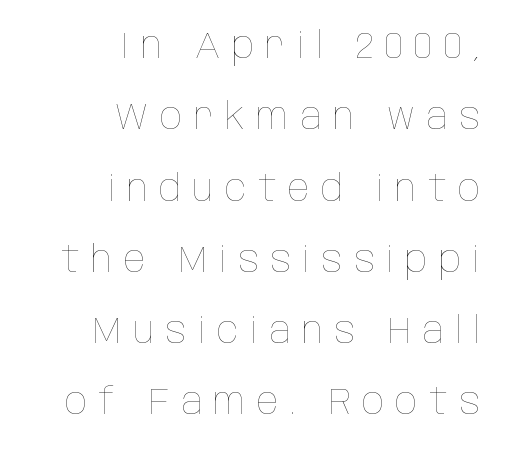
Q: Is the text bold? A: No.
Q: Is the text italic (slanted)? A: No, it is upright.
Q: Is the text underlined? A: No.
Q: How is the paragraph aligned? A: Right-aligned.
Q: Is the spacing between letters normal or unusually wide? A: Unusually wide.
Q: Is the spacing between lines tight, normal or loose? A: Loose.
Q: Width (condensed, normal, or wide)? A: Condensed.
Q: Stroke contrast? A: Low.
Q: x-height? A: Large.
Q: Monospaced? A: No.
